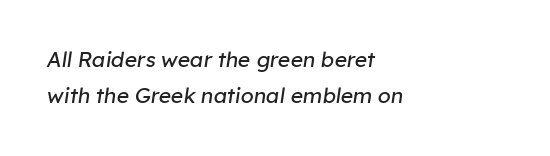
The image shows 21 px text type, italic (leaning right); set left-aligned, line spacing 1.73x, normal letter spacing, not underlined.
